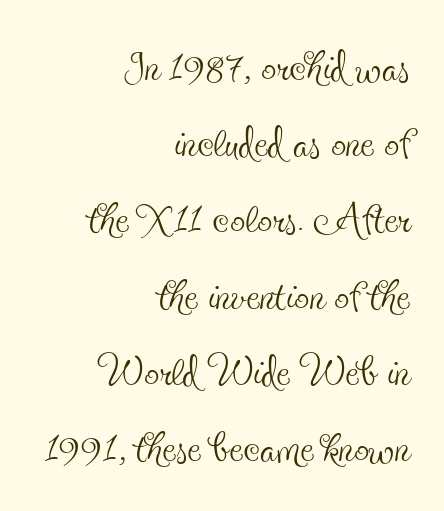
A serif font was chosen for this passage. There is no visible air inserted between adjacent glyphs. The strokes are not fattened; the text isn't bold. The leading is moderate, giving the passage an even texture. All the whitespace from short lines collects on the left.
